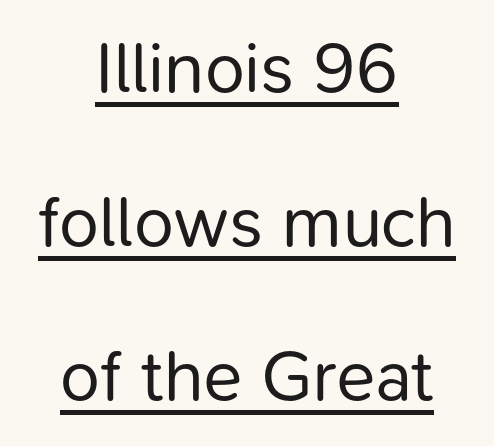
Q: Is the text bold? A: No.
Q: Is the text italic (slanted)? A: No, it is upright.
Q: Is the typeface a serif or a sans-serif typeface? A: Sans-serif.
Q: Is the text underlined? A: Yes.
Q: How is the paragraph aligned? A: Centered.
Q: Is the spacing between letters normal or unusually wide? A: Normal.
Q: Is the spacing between lines tight, normal or loose? A: Loose.
Q: Width (condensed, normal, or wide)? A: Normal.
Q: Stroke contrast? A: Low.
Q: x-height? A: Medium.
Q: Monospaced? A: No.
